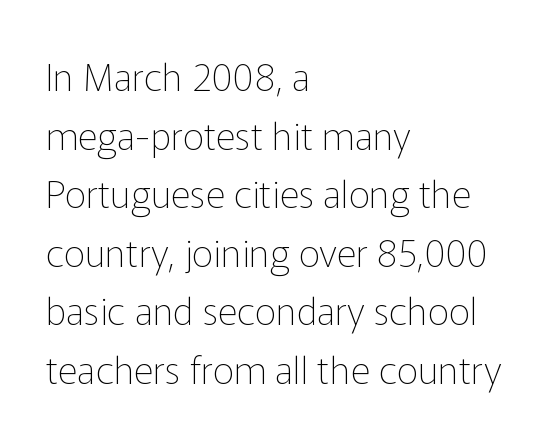
Q: Is the text bold? A: No.
Q: Is the text italic (slanted)? A: No, it is upright.
Q: Is the typeface a serif or a sans-serif typeface? A: Sans-serif.
Q: Is the text underlined? A: No.
Q: How is the paragraph aligned? A: Left-aligned.
Q: Is the spacing between letters normal or unusually wide? A: Normal.
Q: Is the spacing between lines tight, normal or loose? A: Normal.
Q: Width (condensed, normal, or wide)? A: Normal.
Q: Stroke contrast? A: Low.
Q: x-height? A: Medium.
Q: Monospaced? A: No.
